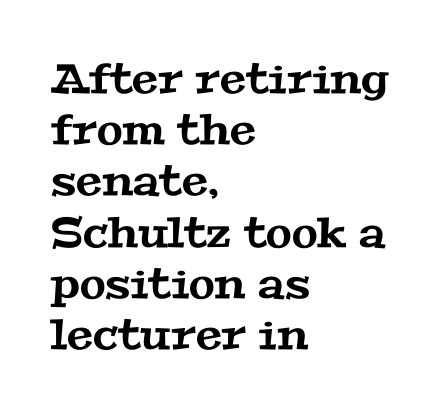
Words appear dense and cohesive because spacing is normal. Is this a sans? No — the strokes have serifs. Only glyphs here, with clear space below each row. Think of a printed novel: that variable character pitch is what you see here.
